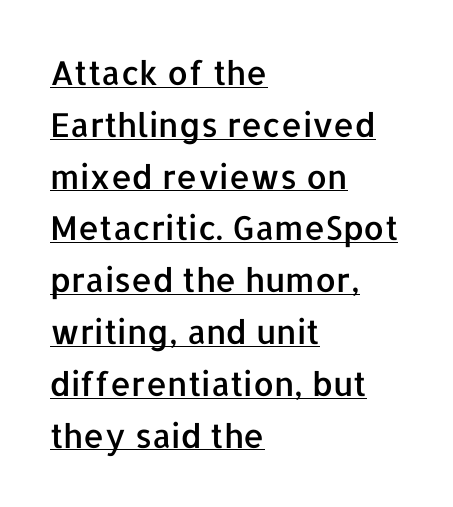
{"serif": "no", "italic": "no", "width": "normal", "stroke_contrast": "low", "x_height": "medium", "monospaced": "no", "underline": "yes", "align": "left", "line_spacing": "normal", "line_spacing_ratio": 1.57, "letter_spacing": "normal", "letter_spacing_em": 0.0, "glyph_px": 33}
